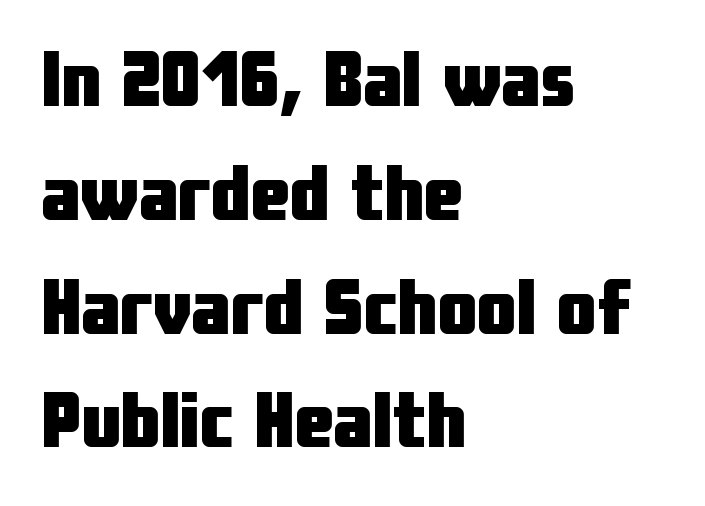
Q: Is the text bold? A: Yes.
Q: Is the text italic (slanted)? A: No, it is upright.
Q: Is the typeface a serif or a sans-serif typeface? A: Sans-serif.
Q: Is the text underlined? A: No.
Q: How is the paragraph aligned? A: Left-aligned.
Q: Is the spacing between letters normal or unusually wide? A: Normal.
Q: Is the spacing between lines tight, normal or loose? A: Normal.
Q: Width (condensed, normal, or wide)? A: Condensed.
Q: Stroke contrast? A: Low.
Q: x-height? A: Medium.
Q: Monospaced? A: No.
